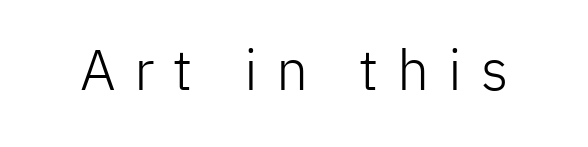
Q: Is the text bold? A: No.
Q: Is the text italic (slanted)? A: No, it is upright.
Q: Is the typeface a serif or a sans-serif typeface? A: Sans-serif.
Q: Is the text underlined? A: No.
Q: Is the spacing between letters normal or unusually wide? A: Unusually wide.
Q: Width (condensed, normal, or wide)? A: Normal.
Q: Stroke contrast? A: Low.
Q: x-height? A: Medium.
Q: Monospaced? A: No.
